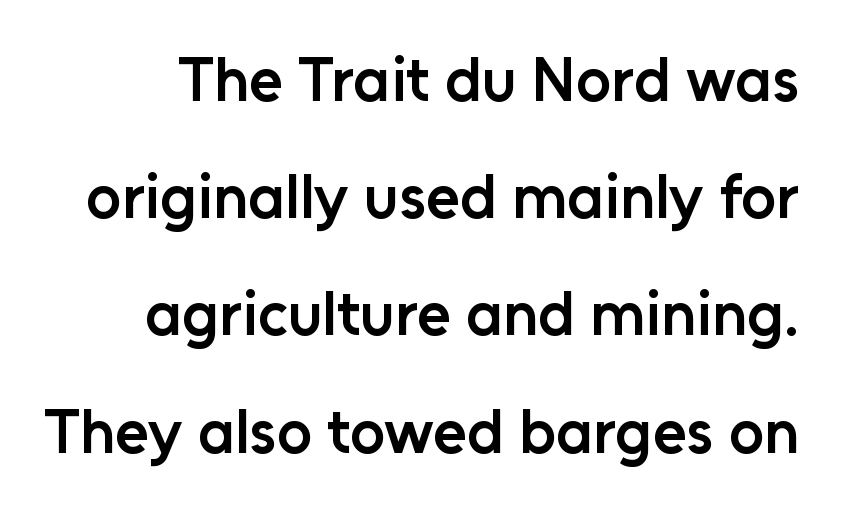
Regarding serifs, this sample does without them. What weight is shown? A semibold, between regular and bold. If you drew a line through each stem, it would be perfectly vertical. Proportional: the letters do not fall into vertical columns. Underlining? Definitely not there. The horizontal fit of the characters is conventional and even.
